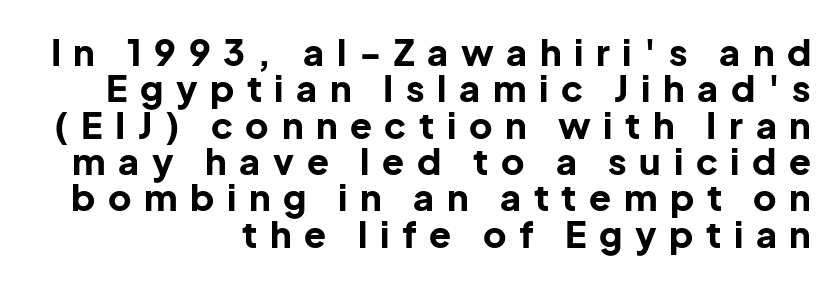
Is there any slant? The stems are plumb. Visually the block forms a straight wall on the right and a jagged coastline on the left. Heavy-handed strokes throughout: this text is bold. The face used here is proportionally spaced, like ordinary book or web type.
